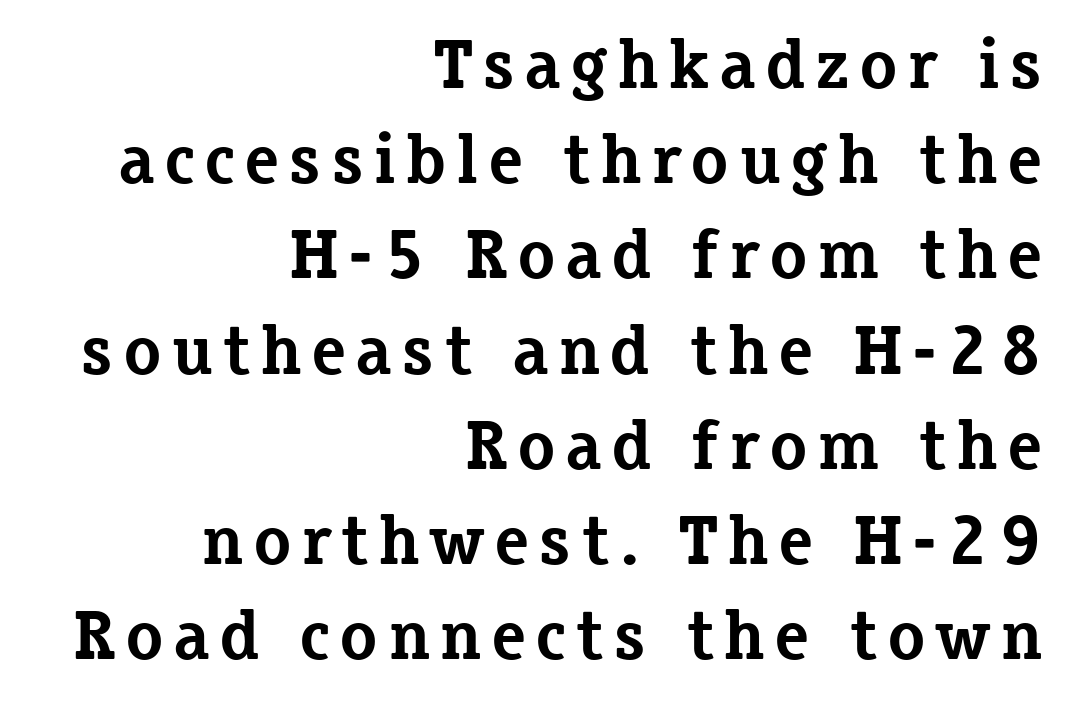
The image shows 70 px bold serif type, upright; set right-aligned, normal line spacing (1.36x), not underlined; low stroke contrast and a medium x-height.
